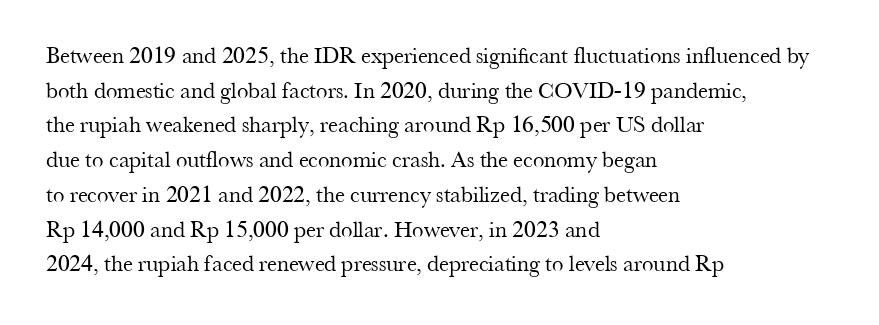
Q: Is the text bold? A: No.
Q: Is the text italic (slanted)? A: No, it is upright.
Q: Is the text underlined? A: No.
Q: How is the paragraph aligned? A: Left-aligned.
Q: Is the spacing between letters normal or unusually wide? A: Normal.
Q: Is the spacing between lines tight, normal or loose? A: Normal.
